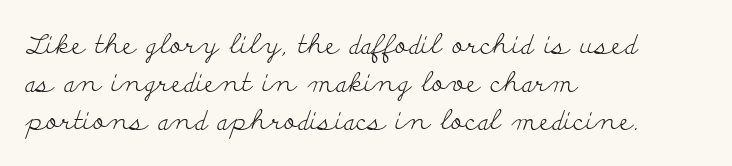
Short note: letters normally spaced. These lines are set flush left with a ragged right edge. The passage shown is not bold in any degree. Rows of type keep a routine distance in the vertical direction.
